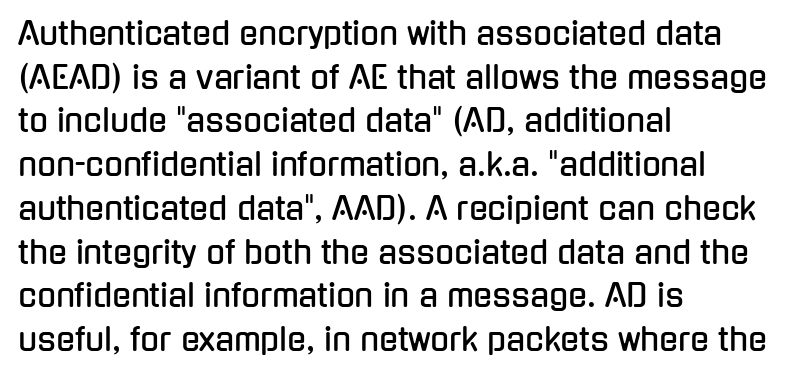
The face used here is proportionally spaced, like ordinary book or web type. Whoever set this chose a conventional vertical rhythm. Letter spacing: default. Letters rest on an invisible, unmarked baseline. Quick note: not italic, upright.
